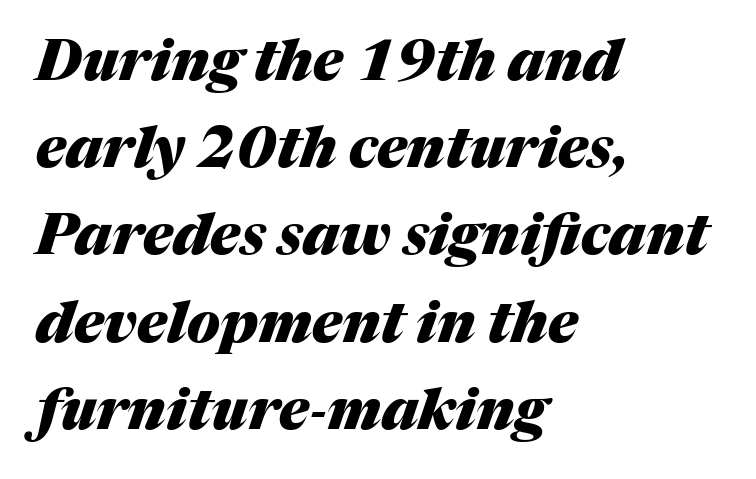
Q: Is the text bold? A: Yes.
Q: Is the text italic (slanted)? A: Yes, it leans right by about 17 degrees.
Q: Is the text underlined? A: No.
Q: How is the paragraph aligned? A: Left-aligned.
Q: Is the spacing between letters normal or unusually wide? A: Normal.
Q: Is the spacing between lines tight, normal or loose? A: Normal.
Q: Width (condensed, normal, or wide)? A: Normal.
Q: Stroke contrast? A: Medium.
Q: x-height? A: Medium.
Q: Monospaced? A: No.
